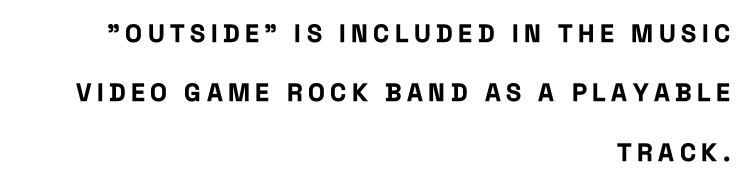
Q: Is the text bold? A: Yes.
Q: Is the text italic (slanted)? A: No, it is upright.
Q: Is the text underlined? A: No.
Q: How is the paragraph aligned? A: Right-aligned.
Q: Is the spacing between letters normal or unusually wide? A: Unusually wide.
Q: Is the spacing between lines tight, normal or loose? A: Loose.
